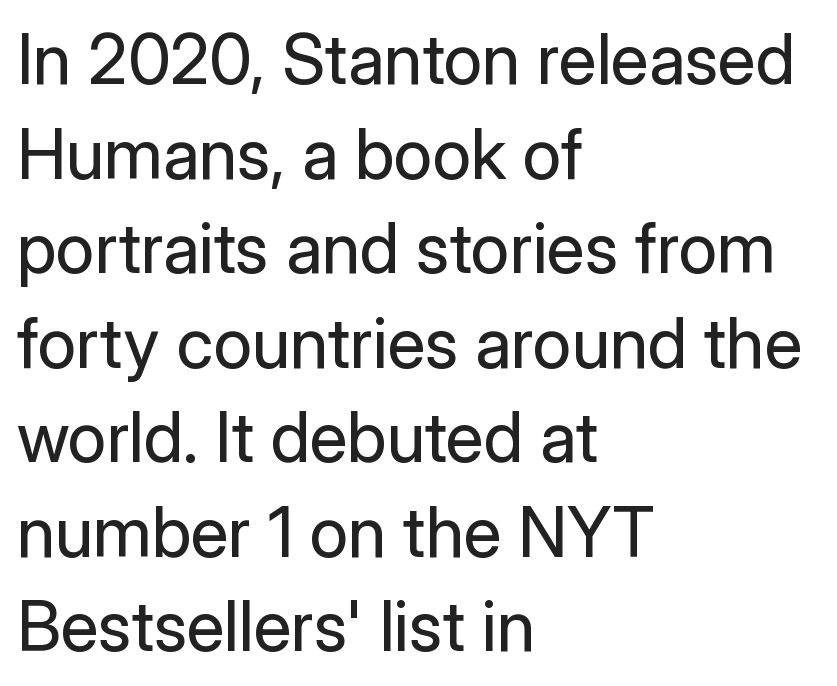
{"serif": "no", "italic": "no", "bold": "no", "weight": "regular", "width": "normal", "stroke_contrast": "low", "x_height": "medium", "monospaced": "no", "underline": "no", "align": "left", "line_spacing": "normal", "line_spacing_ratio": 1.37, "letter_spacing": "normal", "letter_spacing_em": 0.0, "glyph_px": 69}
